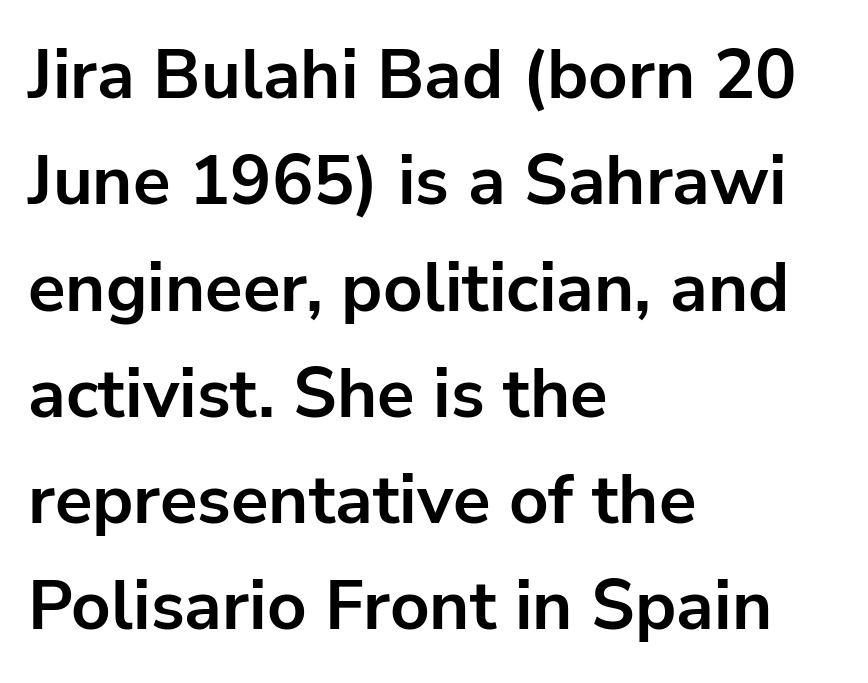
Q: Is the text bold? A: Yes.
Q: Is the text italic (slanted)? A: No, it is upright.
Q: Is the typeface a serif or a sans-serif typeface? A: Sans-serif.
Q: Is the text underlined? A: No.
Q: How is the paragraph aligned? A: Left-aligned.
Q: Is the spacing between letters normal or unusually wide? A: Normal.
Q: Is the spacing between lines tight, normal or loose? A: Normal.
Q: Width (condensed, normal, or wide)? A: Normal.
Q: Stroke contrast? A: Low.
Q: x-height? A: Medium.
Q: Monospaced? A: No.
